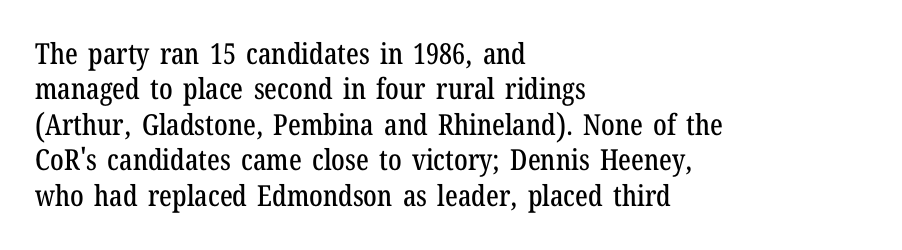
{"serif": "yes", "italic": "no", "width": "condensed", "stroke_contrast": "low", "x_height": "medium", "monospaced": "no", "underline": "no", "align": "left", "line_spacing_ratio": 1.22, "letter_spacing": "normal", "letter_spacing_em": 0.0, "glyph_px": 29}
